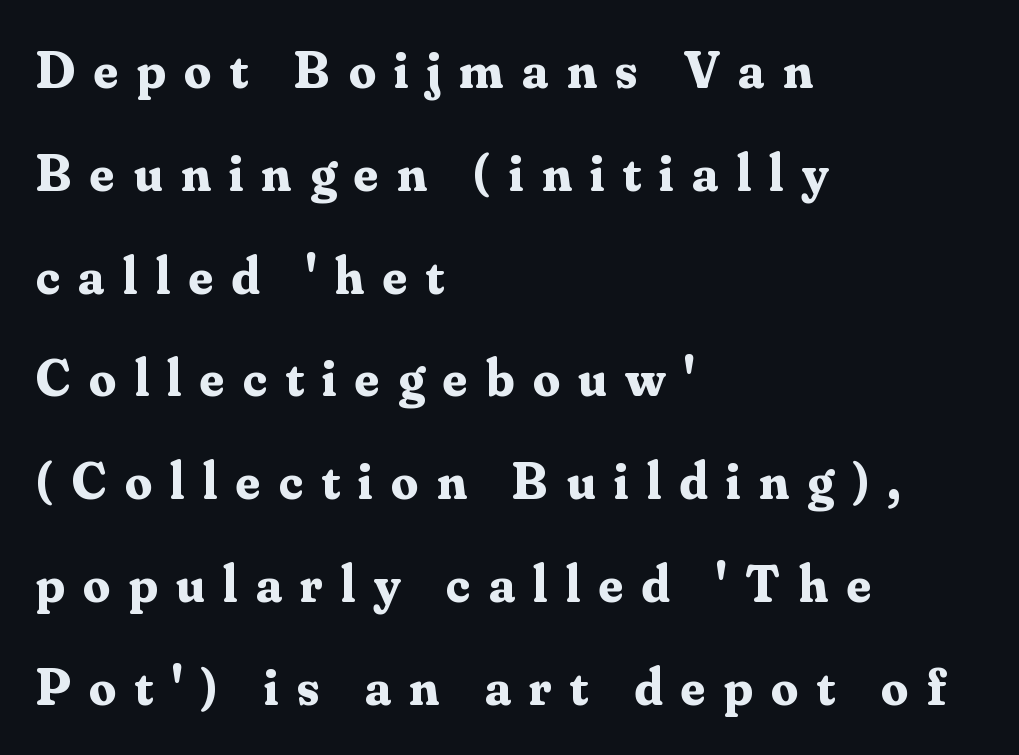
Q: Is the text bold? A: Yes.
Q: Is the text italic (slanted)? A: No, it is upright.
Q: Is the typeface a serif or a sans-serif typeface? A: Serif.
Q: Is the text underlined? A: No.
Q: How is the paragraph aligned? A: Left-aligned.
Q: Is the spacing between letters normal or unusually wide? A: Unusually wide.
Q: Is the spacing between lines tight, normal or loose? A: Loose.
Q: Width (condensed, normal, or wide)? A: Normal.
Q: Stroke contrast? A: Medium.
Q: x-height? A: Small.
Q: Monospaced? A: No.
